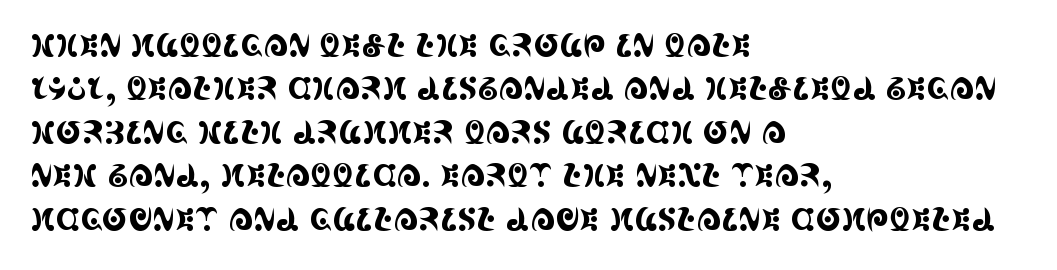
Q: Is the text italic (slanted)? A: No, it is upright.
Q: Is the typeface a serif or a sans-serif typeface? A: Serif.
Q: Is the text underlined? A: No.
Q: How is the paragraph aligned? A: Left-aligned.
Q: Is the spacing between letters normal or unusually wide? A: Normal.
Q: Is the spacing between lines tight, normal or loose? A: Normal.
Q: Width (condensed, normal, or wide)? A: Condensed.
Q: x-height? A: Large.
Q: Monospaced? A: No.
